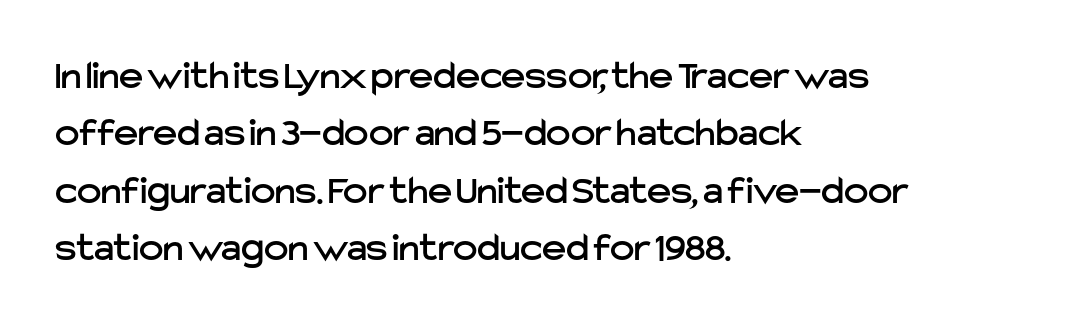
The image shows 41 px sans-serif type, upright; set left-aligned, normal line spacing (1.4x), normal letter spacing, not underlined; low stroke contrast and a medium x-height.
